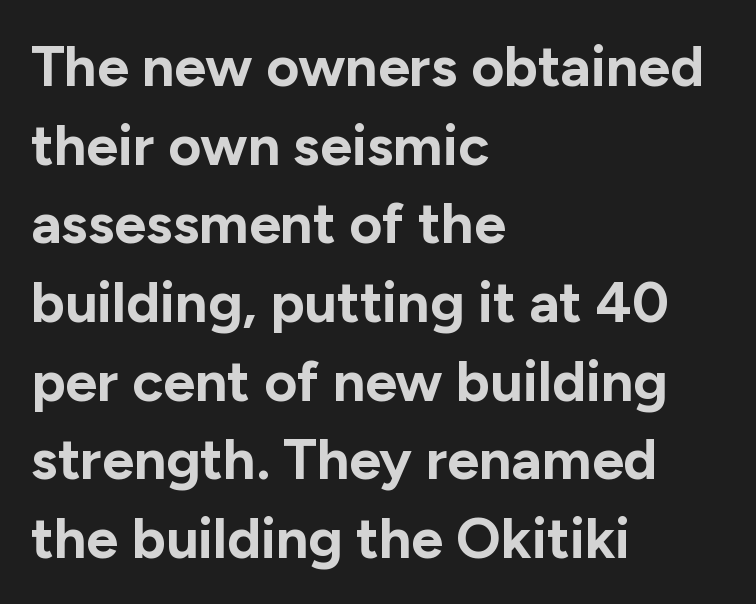
{"serif": "no", "italic": "no", "bold": "yes", "weight": "bold", "width": "normal", "stroke_contrast": "low", "x_height": "medium", "monospaced": "no", "underline": "no", "align": "left", "line_spacing": "normal", "line_spacing_ratio": 1.38, "letter_spacing": "normal", "letter_spacing_em": 0.0, "glyph_px": 57}
